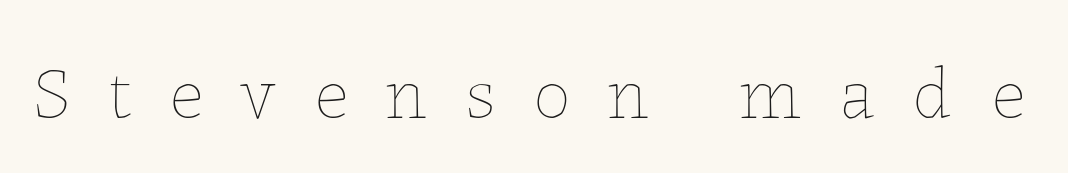
{"italic": "no", "bold": "no", "weight": "thin", "width": "normal", "stroke_contrast": "low", "x_height": "medium", "monospaced": "no", "underline": "no", "letter_spacing": "wide", "letter_spacing_em": 0.5, "glyph_px": 75}
